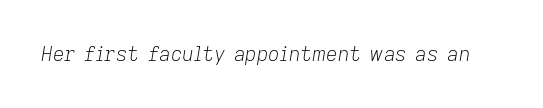
{"italic": "yes", "lean": "right", "slant_degrees": 9, "bold": "no", "underline": "no", "letter_spacing": "normal", "letter_spacing_em": 0.0, "glyph_px": 20}
